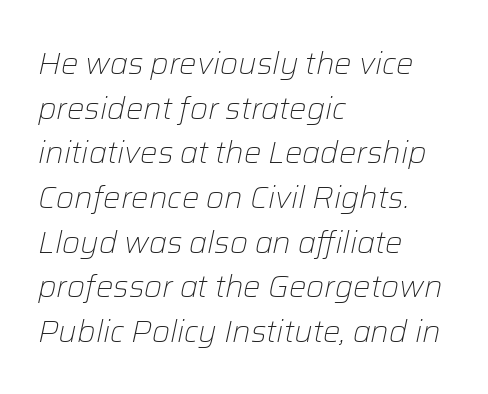
The image shows 31 px light type, italic (leaning right); set left-aligned, normal line spacing (1.44x), normal letter spacing, not underlined; low stroke contrast and a medium x-height.
